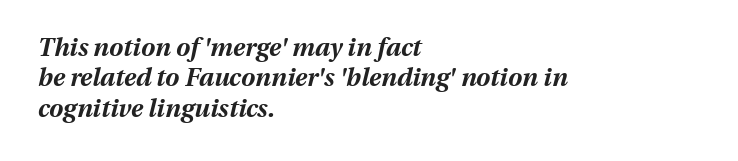
The image shows 25 px bold type, italic (leaning right); set left-aligned, line spacing 1.22x, normal letter spacing, not underlined.
